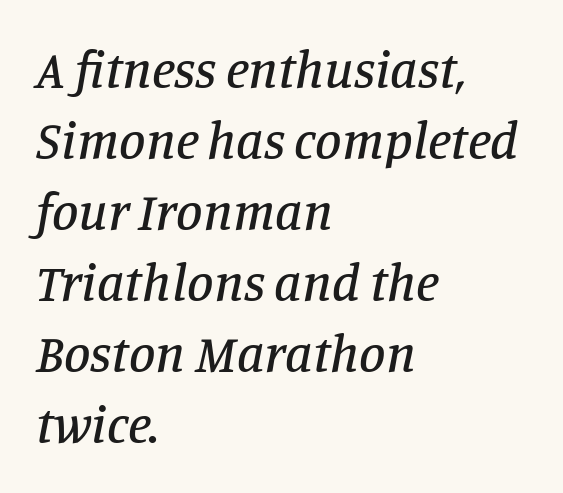
{"serif": "yes", "italic": "yes", "lean": "right", "slant_degrees": 11, "width": "normal", "stroke_contrast": "low", "x_height": "large", "monospaced": "no", "underline": "no", "align": "left", "line_spacing": "normal", "line_spacing_ratio": 1.34, "letter_spacing": "normal", "letter_spacing_em": 0.0, "glyph_px": 53}
